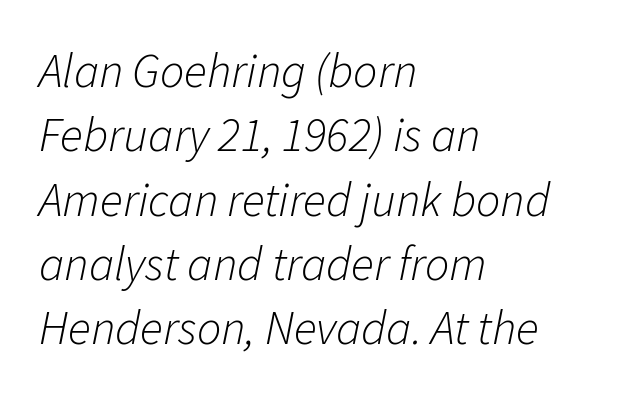
The image shows 48 px light type, italic (leaning right); set left-aligned, normal line spacing (1.34x), normal letter spacing, not underlined; low stroke contrast and a medium x-height.
